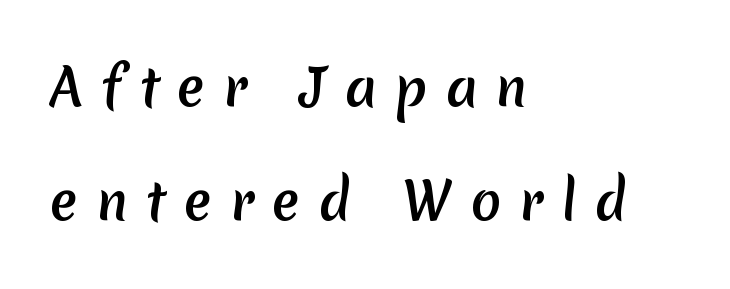
The image shows 50 px sans-serif type; set left-aligned, loose line spacing (2.29x), unusually wide letter spacing (+0.37 em), not underlined; medium stroke contrast and a medium x-height.
